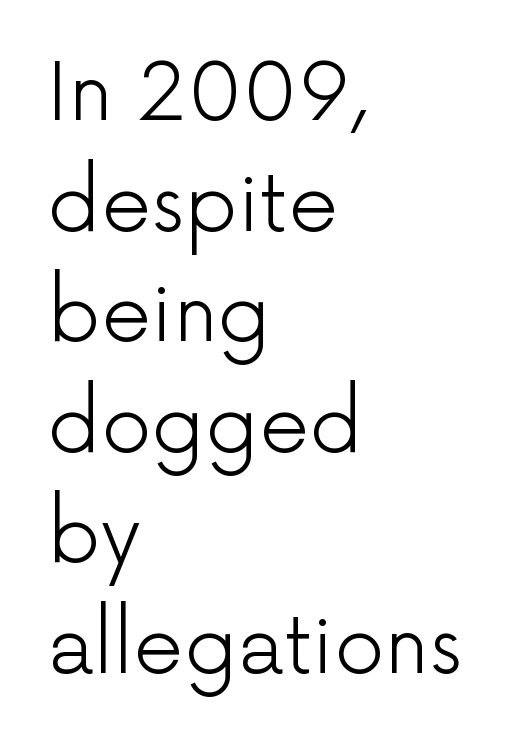
{"serif": "no", "italic": "no", "bold": "no", "weight": "light", "width": "normal", "stroke_contrast": "low", "x_height": "medium", "monospaced": "no", "underline": "no", "align": "left", "line_spacing": "normal", "line_spacing_ratio": 1.4, "letter_spacing": "normal", "letter_spacing_em": 0.0, "glyph_px": 79}
